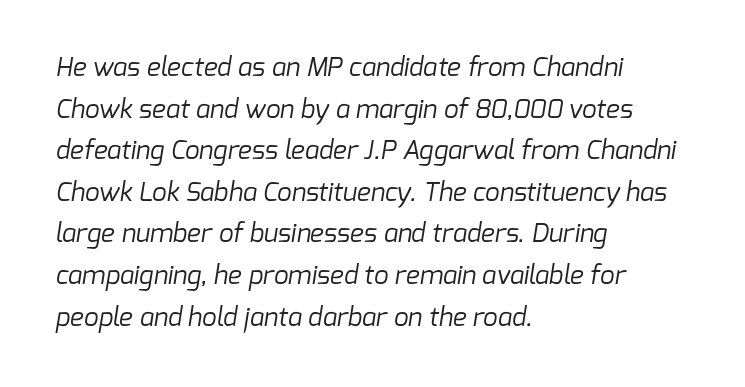
Type without underlining. Casual observation: everything's shoved over to the left. On a weight scale, this lands at 450 or below. These lines sit exactly where default settings would place them. The horizontal fit of the characters is conventional and even.
